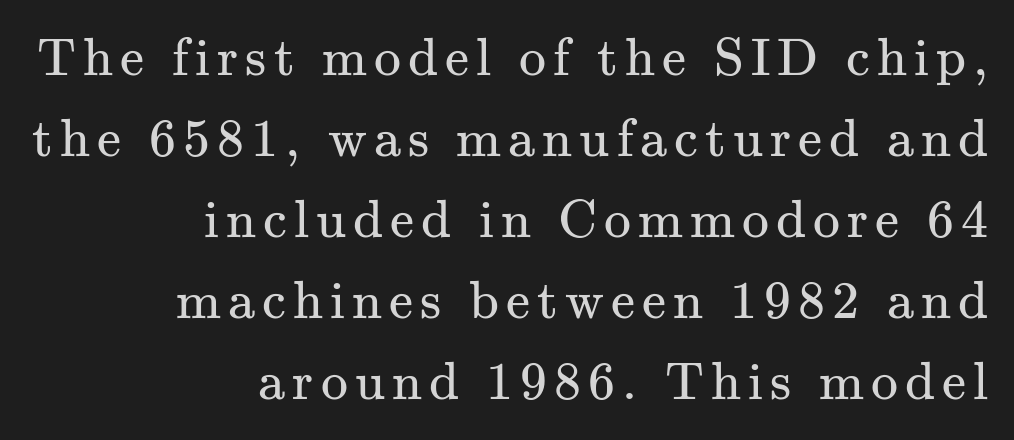
{"serif": "yes", "italic": "no", "bold": "no", "weight": "regular", "width": "normal", "stroke_contrast": "medium", "x_height": "small", "monospaced": "no", "underline": "no", "align": "right", "line_spacing": "normal", "line_spacing_ratio": 1.5, "glyph_px": 54}
